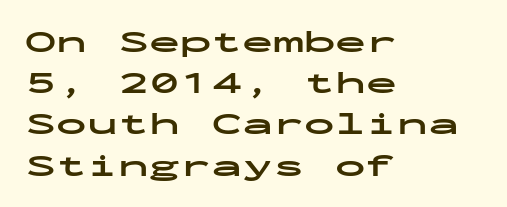
Q: Is the text bold? A: Yes.
Q: Is the text italic (slanted)? A: No, it is upright.
Q: Is the typeface a serif or a sans-serif typeface? A: Sans-serif.
Q: Is the text underlined? A: No.
Q: How is the paragraph aligned? A: Left-aligned.
Q: Is the spacing between letters normal or unusually wide? A: Normal.
Q: Is the spacing between lines tight, normal or loose? A: Normal.
Q: Width (condensed, normal, or wide)? A: Wide.
Q: Stroke contrast? A: Low.
Q: x-height? A: Medium.
Q: Monospaced? A: Yes.
